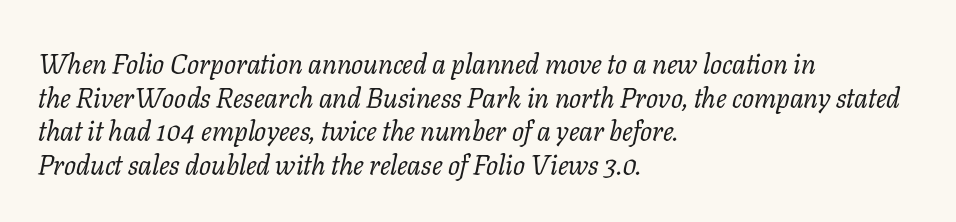
Q: Is the text bold? A: No.
Q: Is the text italic (slanted)? A: Yes, it leans right by about 11 degrees.
Q: Is the typeface a serif or a sans-serif typeface? A: Serif.
Q: Is the text underlined? A: No.
Q: How is the paragraph aligned? A: Left-aligned.
Q: Is the spacing between letters normal or unusually wide? A: Normal.
Q: Width (condensed, normal, or wide)? A: Normal.
Q: Stroke contrast? A: Low.
Q: x-height? A: Medium.
Q: Monospaced? A: No.
